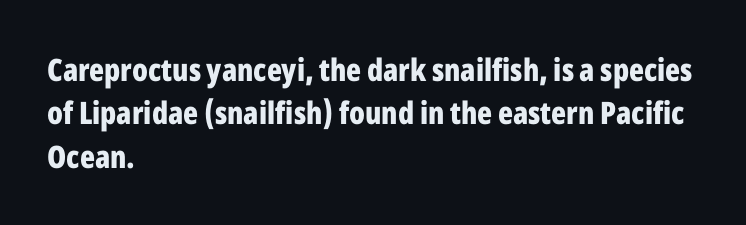
Serif or sans? Sans — the stroke terminals are bare. The letters are bold, with thick, heavy strokes. Honestly, there is no underline to notice here at all. You could call the tracking neutral — neither tight nor loose.
